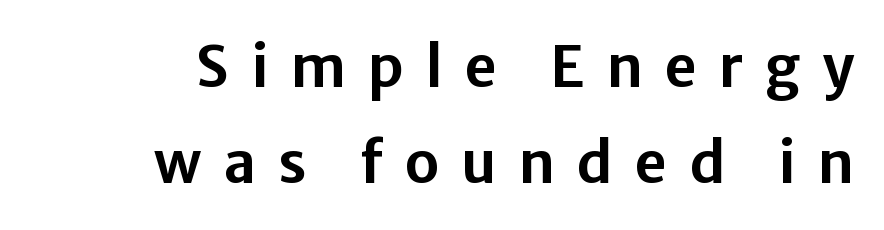
Q: Is the text italic (slanted)? A: No, it is upright.
Q: Is the typeface a serif or a sans-serif typeface? A: Sans-serif.
Q: Is the text underlined? A: No.
Q: How is the paragraph aligned? A: Right-aligned.
Q: Is the spacing between letters normal or unusually wide? A: Unusually wide.
Q: Is the spacing between lines tight, normal or loose? A: Normal.
Q: Width (condensed, normal, or wide)? A: Normal.
Q: Stroke contrast? A: Low.
Q: x-height? A: Medium.
Q: Monospaced? A: No.
